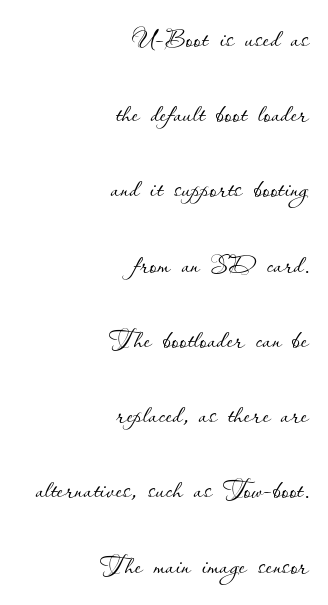
Q: Is the text bold? A: No.
Q: Is the text italic (slanted)? A: Yes.
Q: Is the text underlined? A: No.
Q: How is the paragraph aligned? A: Right-aligned.
Q: Is the spacing between letters normal or unusually wide? A: Normal.
Q: Is the spacing between lines tight, normal or loose? A: Loose.
Q: Width (condensed, normal, or wide)? A: Normal.
Q: Stroke contrast? A: Low.
Q: x-height? A: Small.
Q: Monospaced? A: No.
